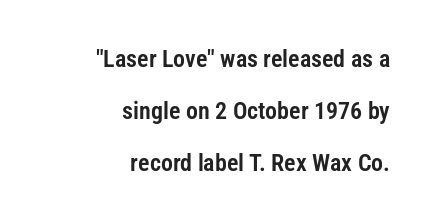
The image shows 24 px text type, upright; set right-aligned, loose line spacing (2.16x), normal letter spacing, not underlined.
